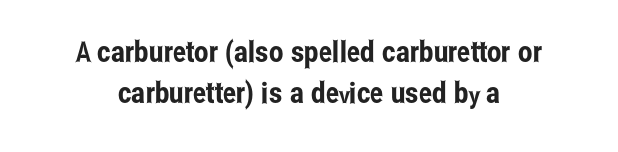
The designer left line spacing at the default. The rendering shows plain stroke endings on the letterforms — a sans-serif design. This rendering leaves character spacing at its baseline value. Check the space under the baseline: it is left empty.
